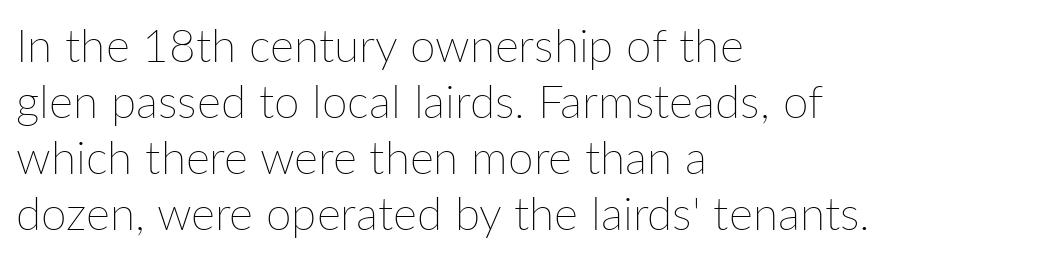
{"italic": "no", "bold": "no", "weight": "thin", "width": "normal", "stroke_contrast": "low", "x_height": "medium", "monospaced": "no", "underline": "no", "align": "left", "line_spacing_ratio": 1.22, "letter_spacing": "normal", "letter_spacing_em": 0.0, "glyph_px": 46}
